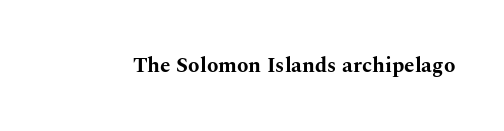
{"italic": "no", "bold": "yes", "underline": "no", "letter_spacing": "normal", "letter_spacing_em": 0.0, "glyph_px": 21}
